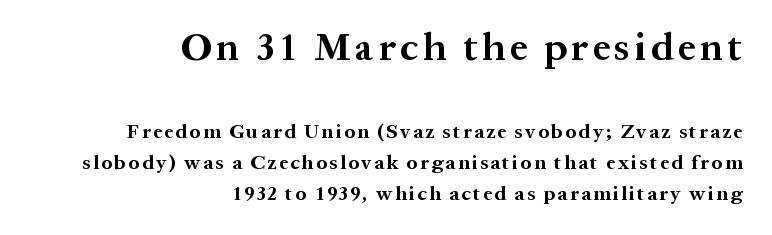
The image shows 39 px bold serif type, upright; set right-aligned, normal line spacing (1.55x), not underlined; the first (top) block is 1.95x larger; medium stroke contrast and a medium x-height.
